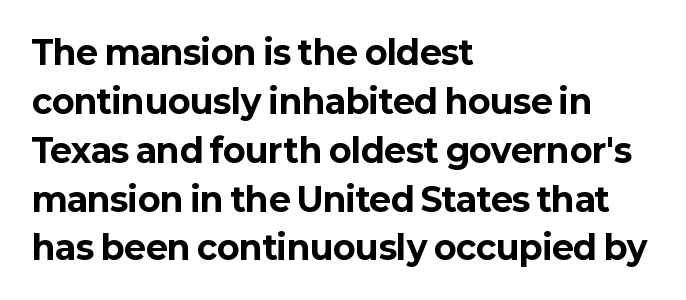
Q: Is the text bold? A: Yes.
Q: Is the text italic (slanted)? A: No, it is upright.
Q: Is the typeface a serif or a sans-serif typeface? A: Sans-serif.
Q: Is the text underlined? A: No.
Q: How is the paragraph aligned? A: Left-aligned.
Q: Is the spacing between letters normal or unusually wide? A: Normal.
Q: Is the spacing between lines tight, normal or loose? A: Normal.
Q: Width (condensed, normal, or wide)? A: Normal.
Q: Stroke contrast? A: Low.
Q: x-height? A: Medium.
Q: Monospaced? A: No.
